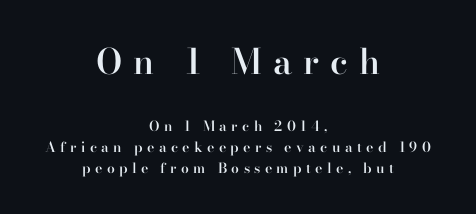
The image shows 35 px semibold serif type, upright; set centered, normal line spacing (1.51x), unusually wide letter spacing (+0.31 em), not underlined; the first (top) block is 2.5x larger; high stroke contrast and a small x-height.
